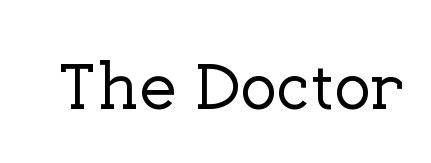
{"serif": "yes", "italic": "no", "width": "normal", "stroke_contrast": "low", "x_height": "medium", "monospaced": "no", "underline": "no", "letter_spacing": "normal", "letter_spacing_em": 0.0, "glyph_px": 68}
